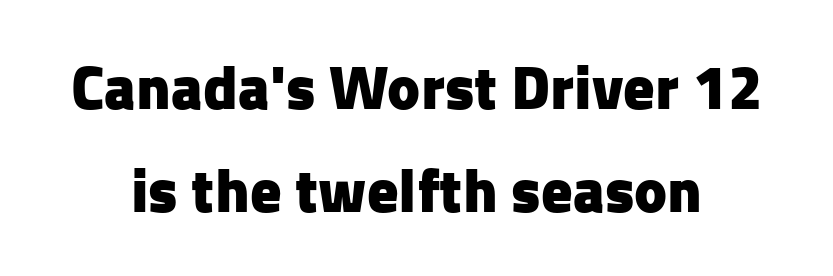
Q: Is the text bold? A: Yes.
Q: Is the text italic (slanted)? A: No, it is upright.
Q: Is the typeface a serif or a sans-serif typeface? A: Sans-serif.
Q: Is the text underlined? A: No.
Q: Is the spacing between letters normal or unusually wide? A: Normal.
Q: Is the spacing between lines tight, normal or loose? A: Normal.
Q: Width (condensed, normal, or wide)? A: Normal.
Q: Stroke contrast? A: Low.
Q: x-height? A: Medium.
Q: Monospaced? A: No.
